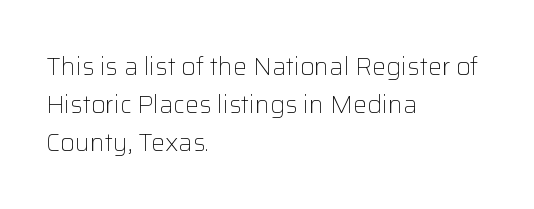
{"italic": "no", "bold": "no", "underline": "no", "align": "left", "line_spacing": "normal", "line_spacing_ratio": 1.53, "letter_spacing": "normal", "letter_spacing_em": 0.0, "glyph_px": 25}
